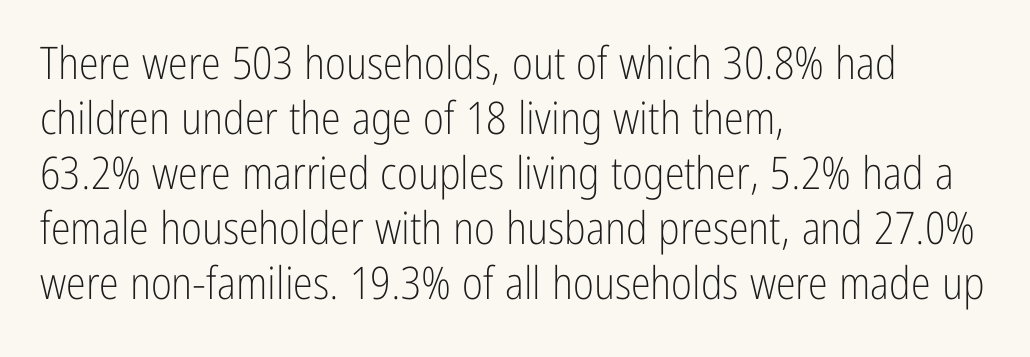
{"serif": "no", "italic": "no", "bold": "no", "weight": "light", "width": "condensed", "stroke_contrast": "low", "x_height": "medium", "monospaced": "no", "underline": "no", "align": "left", "line_spacing_ratio": 1.22, "letter_spacing": "normal", "letter_spacing_em": 0.0, "glyph_px": 45}
